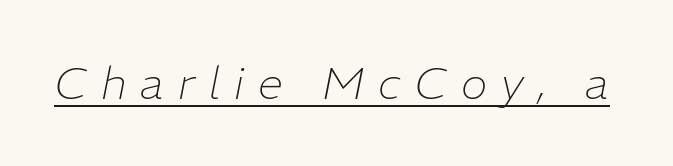
{"italic": "yes", "lean": "right", "slant_degrees": 11, "bold": "no", "weight": "thin", "width": "normal", "stroke_contrast": "low", "x_height": "medium", "monospaced": "no", "underline": "yes", "letter_spacing": "wide", "letter_spacing_em": 0.31, "glyph_px": 45}
